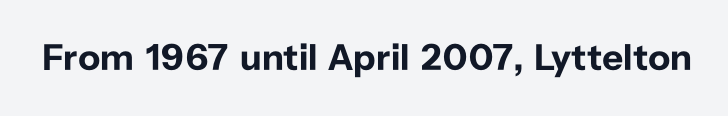
Q: Is the text bold? A: Yes.
Q: Is the text italic (slanted)? A: No, it is upright.
Q: Is the typeface a serif or a sans-serif typeface? A: Sans-serif.
Q: Is the text underlined? A: No.
Q: Is the spacing between letters normal or unusually wide? A: Normal.
Q: Width (condensed, normal, or wide)? A: Normal.
Q: Stroke contrast? A: Low.
Q: x-height? A: Medium.
Q: Monospaced? A: No.
